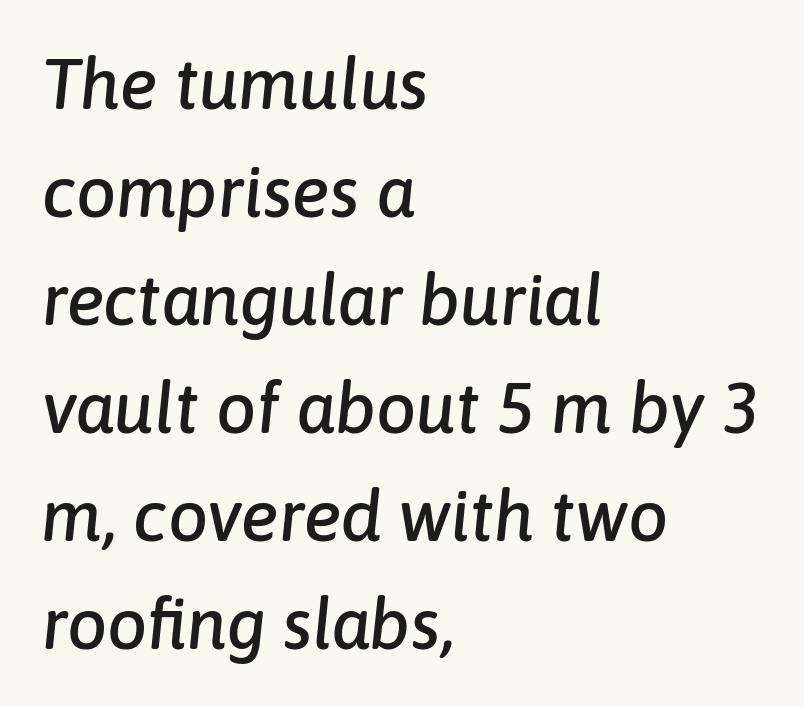
{"italic": "yes", "lean": "right", "slant_degrees": 6, "width": "normal", "stroke_contrast": "low", "x_height": "medium", "monospaced": "no", "underline": "no", "align": "left", "line_spacing": "normal", "line_spacing_ratio": 1.52, "letter_spacing": "normal", "letter_spacing_em": 0.0, "glyph_px": 71}
